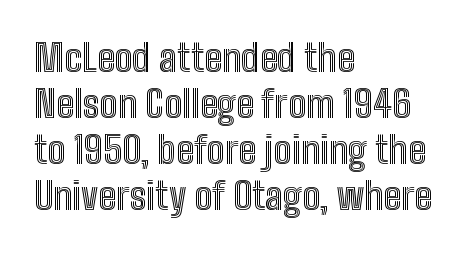
The image shows 38 px condensed type, upright; set left-aligned, line spacing 1.21x, normal letter spacing, not underlined; a medium x-height.
